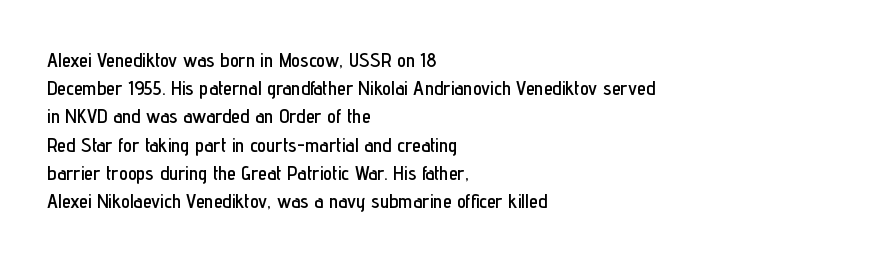
Quick note: interline space is typical. Layout note: lines flush left. The tracking reads as untouched default to a designer's eye. The passage shown is not underscored anywhere. The type sits square on the baseline with zero lean.
